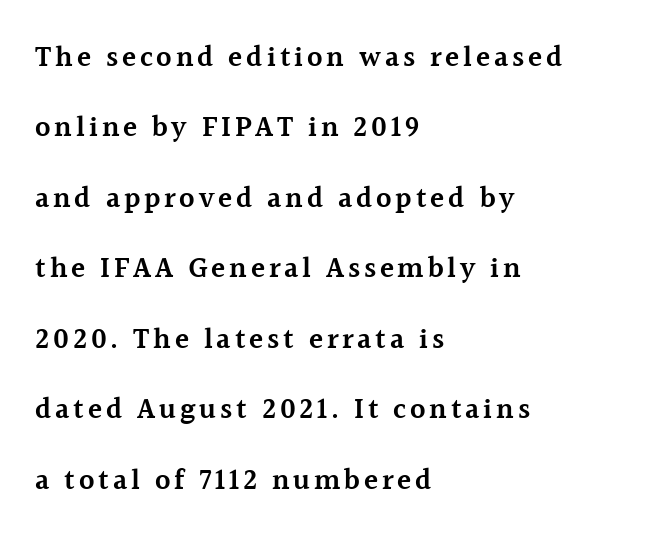
Widely set lines give the paragraph a tall, airy silhouette. The glyphs in this specimen are seriffed. Think of a printed novel: that variable character pitch is what you see here. Horizontal alignment here is leftward, the default for most running prose.
